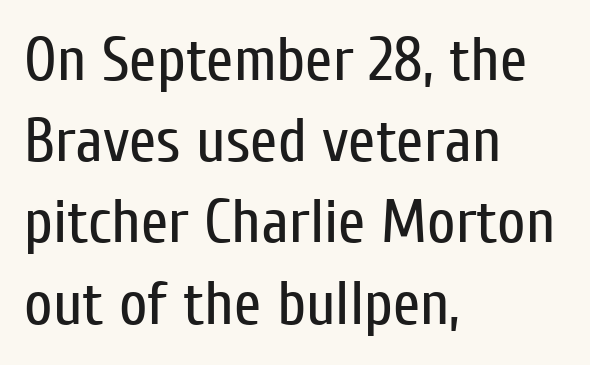
{"serif": "no", "italic": "no", "bold": "no", "weight": "regular", "width": "condensed", "stroke_contrast": "low", "x_height": "medium", "monospaced": "no", "underline": "no", "align": "left", "line_spacing": "normal", "line_spacing_ratio": 1.31, "letter_spacing": "normal", "letter_spacing_em": 0.0, "glyph_px": 62}
